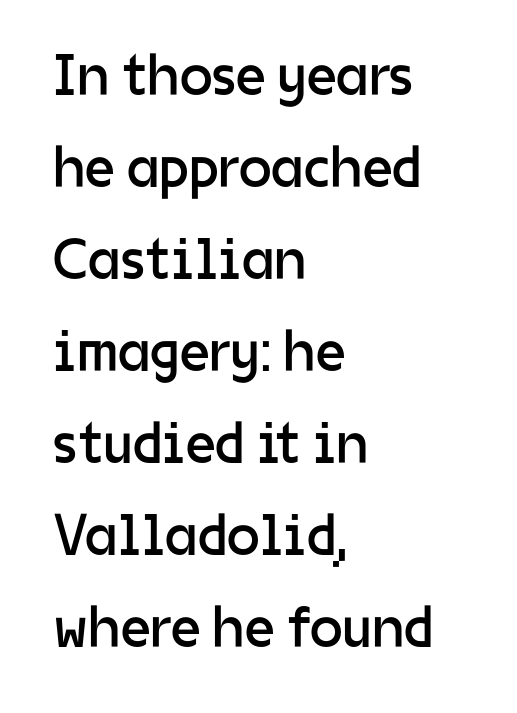
Lines of text with bare space underneath. When letters stand straight like this, we call the style roman or upright. How are the letters spaced? Ordinarily, with no added tracking. Weight: regular or lighter. Interline gaps are of average width in this sample.
